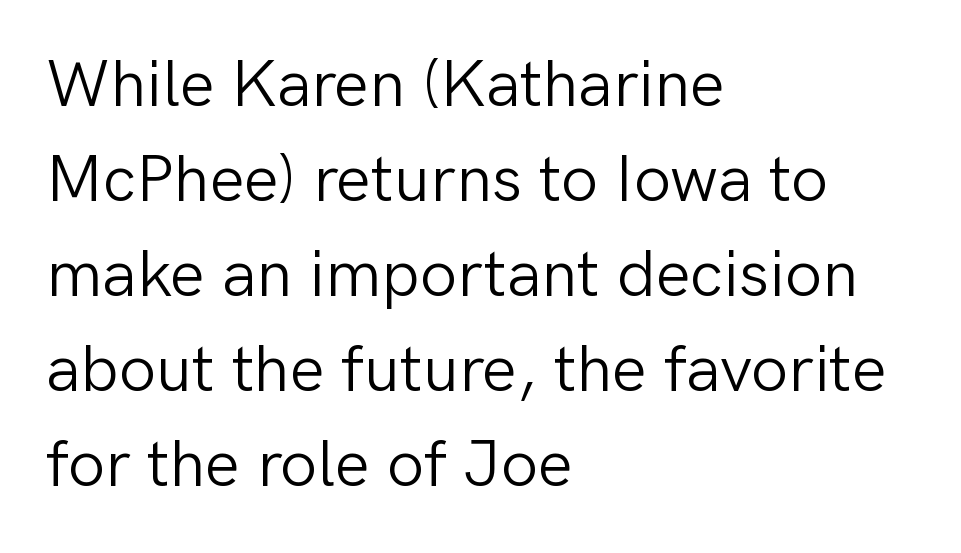
The image shows 66 px light sans-serif type, upright; set left-aligned, normal line spacing (1.44x), normal letter spacing, not underlined; low stroke contrast and a medium x-height.
